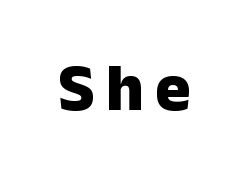
{"serif": "no", "italic": "no", "bold": "yes", "weight": "heavy", "width": "normal", "stroke_contrast": "low", "x_height": "medium", "monospaced": "no", "underline": "no", "glyph_px": 66}
